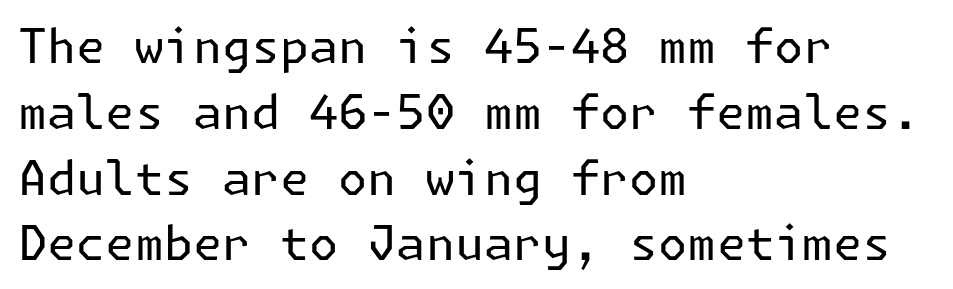
The image shows 47 px regular-weight sans-serif type, upright; set left-aligned, normal line spacing (1.4x), normal letter spacing, not underlined; low stroke contrast and a medium x-height.
